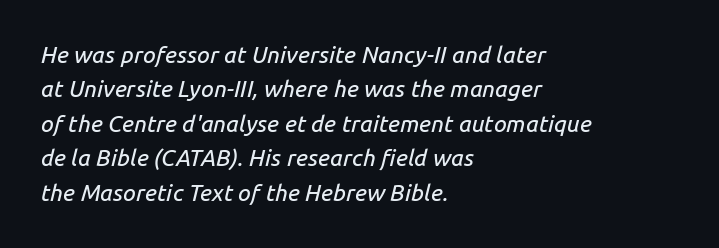
Here the glyphs are tracked normally, forming tight word shapes. A normal amount of white space separates one row of letters from the next. Would a proofreader flag this as italicized? Yes. In CSS terms this would be text-align: left.
